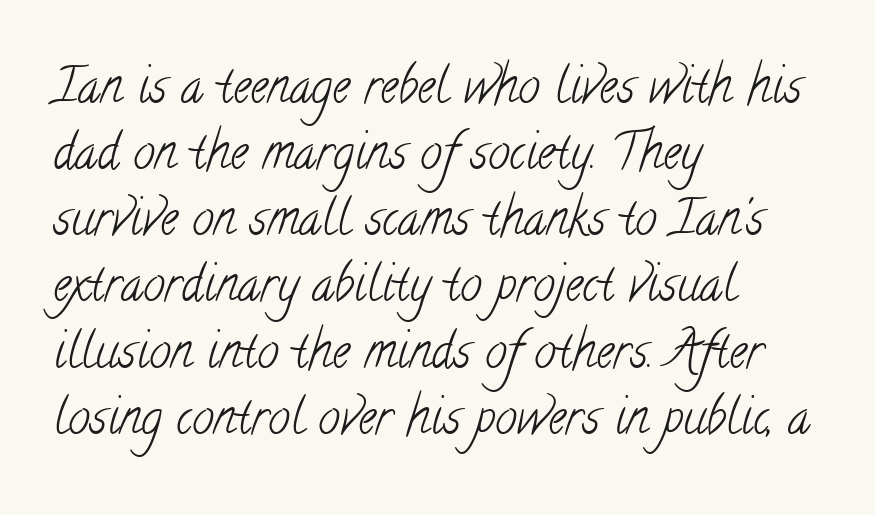
The image shows 49 px light, condensed serif type; set left-aligned, normal line spacing (1.35x), normal letter spacing, not underlined; low stroke contrast and a small x-height.
